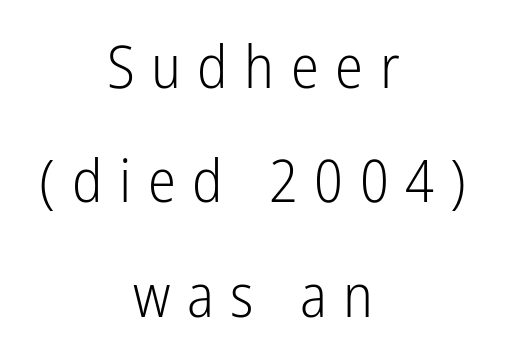
The image shows 59 px light, condensed sans-serif type, upright; set centered, loose line spacing (1.94x), unusually wide letter spacing (+0.28 em), not underlined; low stroke contrast and a medium x-height.
